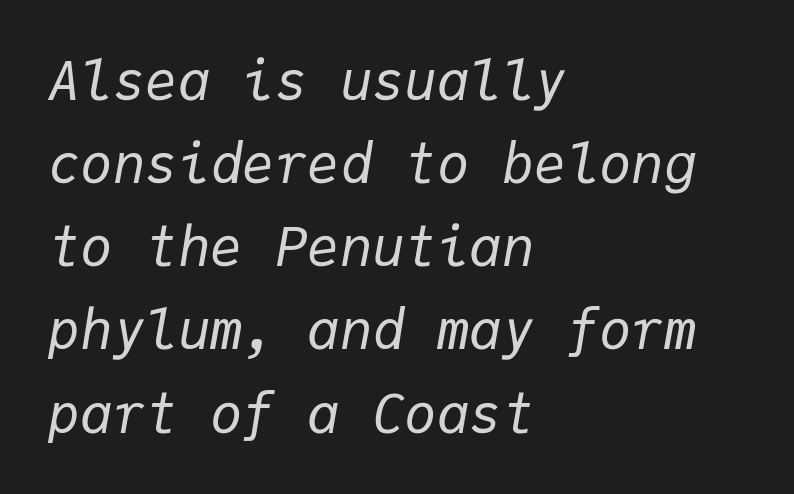
{"italic": "yes", "lean": "right", "slant_degrees": 9, "bold": "no", "weight": "regular", "width": "normal", "stroke_contrast": "low", "x_height": "medium", "monospaced": "yes", "underline": "no", "align": "left", "line_spacing": "normal", "line_spacing_ratio": 1.54, "letter_spacing": "normal", "letter_spacing_em": 0.0, "glyph_px": 54}
